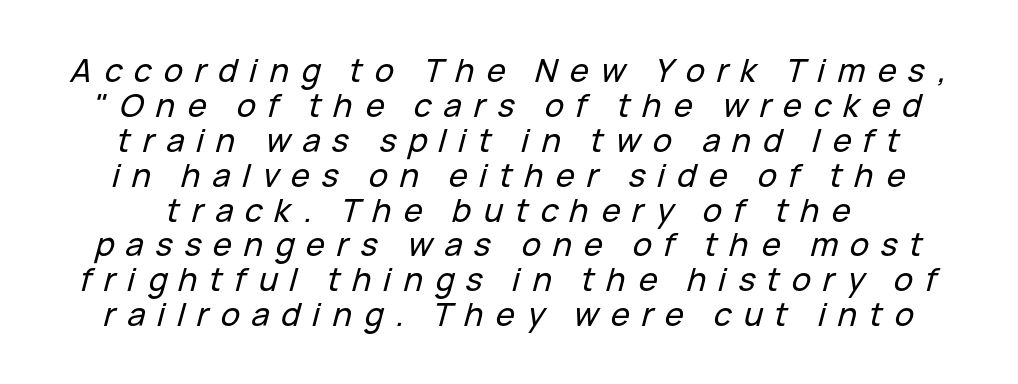
This sample trades vertical openness for compactness between lines. You could not count columns in this text — the font is proportionally spaced. Short and long lines alike share a common midpoint. The whole block is typeset with a tilt. The rendering inserts visible extra space after every character.
